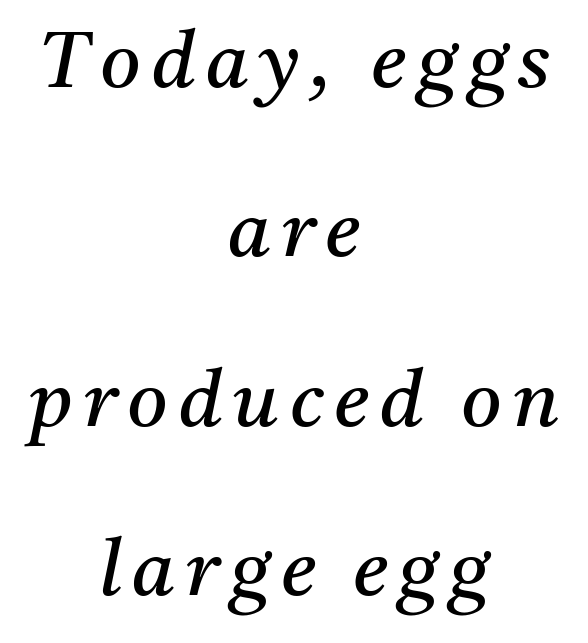
Q: Is the text bold? A: No.
Q: Is the text italic (slanted)? A: Yes, it leans right by about 11 degrees.
Q: Is the typeface a serif or a sans-serif typeface? A: Serif.
Q: Is the text underlined? A: No.
Q: How is the paragraph aligned? A: Centered.
Q: Is the spacing between lines tight, normal or loose? A: Loose.
Q: Width (condensed, normal, or wide)? A: Normal.
Q: Stroke contrast? A: Medium.
Q: x-height? A: Medium.
Q: Monospaced? A: No.
